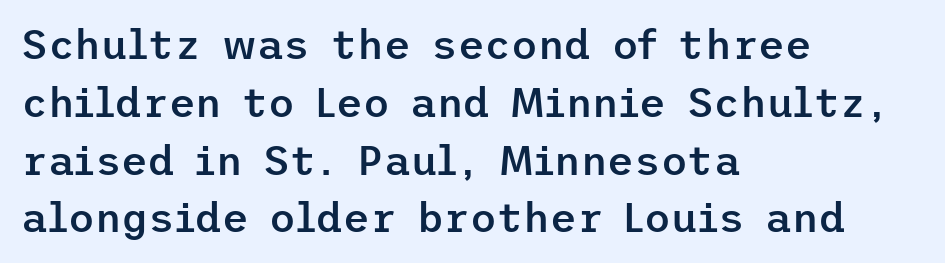
Q: Is the text bold? A: Semi-bold.
Q: Is the text italic (slanted)? A: No, it is upright.
Q: Is the typeface a serif or a sans-serif typeface? A: Sans-serif.
Q: Is the text underlined? A: No.
Q: How is the paragraph aligned? A: Left-aligned.
Q: Is the spacing between letters normal or unusually wide? A: Normal.
Q: Is the spacing between lines tight, normal or loose? A: Normal.
Q: Width (condensed, normal, or wide)? A: Normal.
Q: Stroke contrast? A: Low.
Q: x-height? A: Medium.
